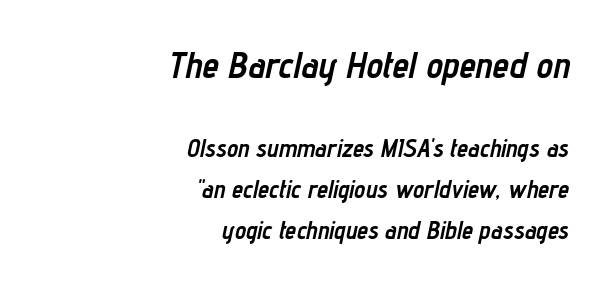
{"italic": "yes", "lean": "right", "slant_degrees": 12, "bold": "yes", "weight": "semibold", "width": "condensed", "stroke_contrast": "low", "x_height": "medium", "monospaced": "no", "underline": "no", "align": "right", "line_spacing": "normal", "line_spacing_ratio": 1.64, "letter_spacing": "normal", "letter_spacing_em": 0.0, "larger_block": "first", "size_ratio": 1.48, "glyph_px": 37}
